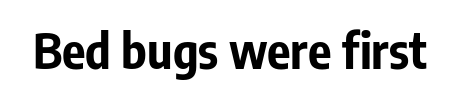
{"serif": "no", "italic": "no", "bold": "yes", "weight": "bold", "width": "condensed", "stroke_contrast": "low", "x_height": "medium", "monospaced": "no", "underline": "no", "letter_spacing": "normal", "letter_spacing_em": 0.0, "glyph_px": 49}
